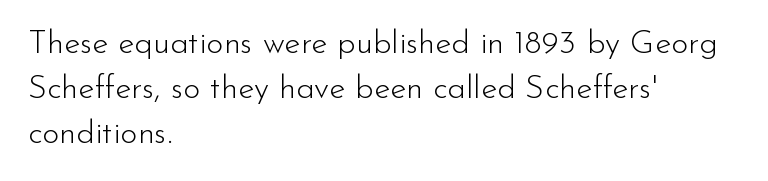
The image shows 33 px light sans-serif type, upright; set left-aligned, normal line spacing (1.37x), normal letter spacing, not underlined; low stroke contrast and a small x-height.
